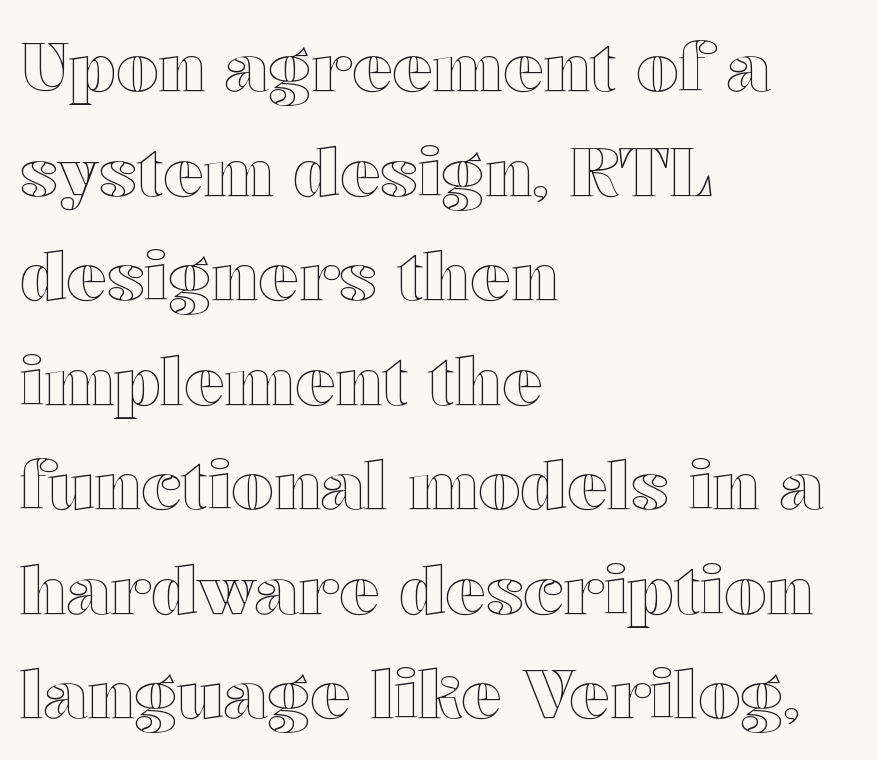
Q: Is the text italic (slanted)? A: No, it is upright.
Q: Is the text underlined? A: No.
Q: How is the paragraph aligned? A: Left-aligned.
Q: Is the spacing between letters normal or unusually wide? A: Normal.
Q: Is the spacing between lines tight, normal or loose? A: Normal.
Q: Width (condensed, normal, or wide)? A: Wide.
Q: x-height? A: Medium.
Q: Monospaced? A: No.
